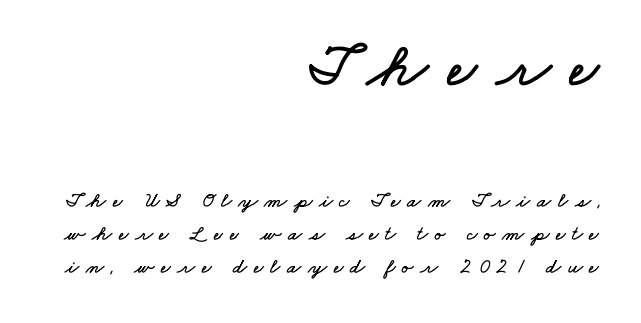
The image shows 63 px wide type; set right-aligned, normal line spacing (1.58x), unusually wide letter spacing (+0.31 em), not underlined; the first (top) block is 3.0x larger; low stroke contrast and a small x-height.
